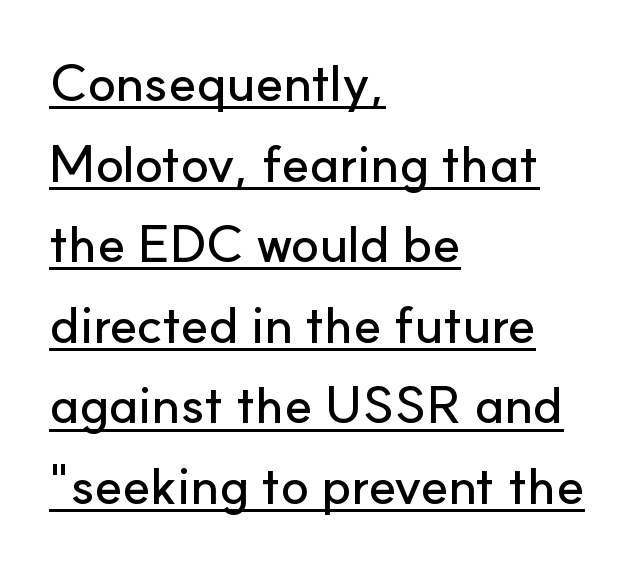
{"serif": "no", "italic": "no", "width": "normal", "stroke_contrast": "low", "x_height": "small", "monospaced": "no", "underline": "yes", "align": "left", "line_spacing": "normal", "line_spacing_ratio": 1.55, "letter_spacing": "normal", "letter_spacing_em": 0.0, "glyph_px": 52}
